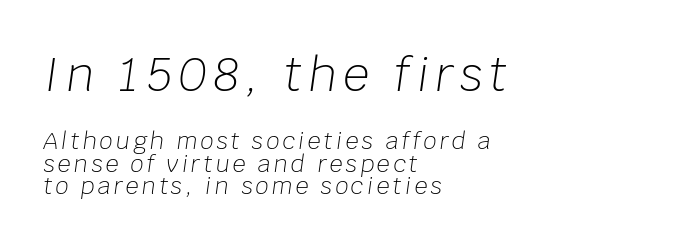
{"italic": "yes", "lean": "right", "slant_degrees": 8, "bold": "no", "weight": "light", "width": "normal", "stroke_contrast": "low", "x_height": "large", "monospaced": "no", "underline": "no", "align": "left", "line_spacing": "tight", "line_spacing_ratio": 0.97, "larger_block": "first", "size_ratio": 2.0, "glyph_px": 46}
